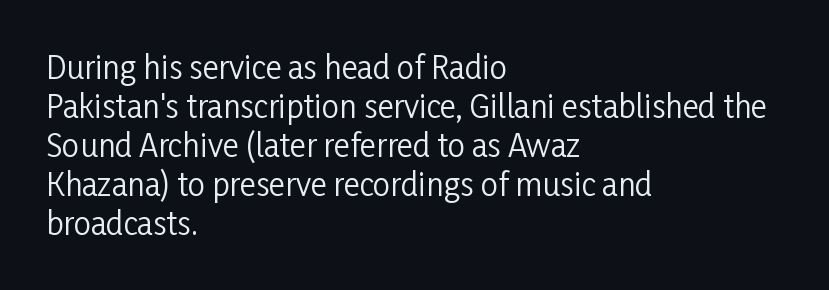
Vertical spacing — default. What kind of face is this? One without serifs — a sans. Counters stay open thanks to moderate or lighter strokes. Designer's note — italics off, roman on. This rendering uses left alignment, leaving the right contour irregular. The passage shown is not underscored anywhere.
